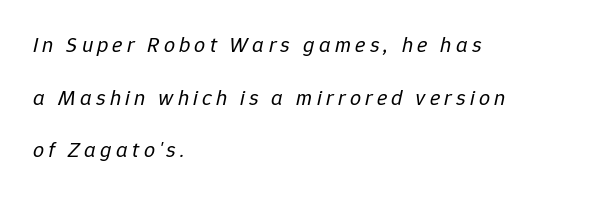
Q: Is the text bold? A: No.
Q: Is the text italic (slanted)? A: Yes, it leans right by about 12 degrees.
Q: Is the text underlined? A: No.
Q: How is the paragraph aligned? A: Left-aligned.
Q: Is the spacing between lines tight, normal or loose? A: Loose.
